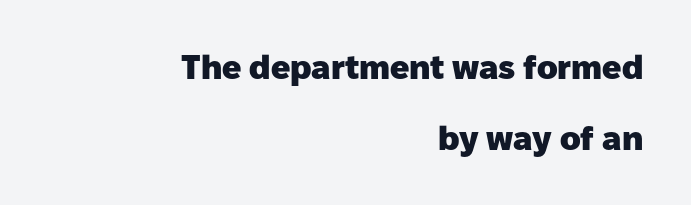
The rag falls on the left side of this text block. This is sans-serif lettering, the kind often seen on screens and signage. Compared with typical paragraphs, the rows here are farther apart. The type is set solid horizontally, with unmodified tracking. The passage shown is not underscored anywhere.
